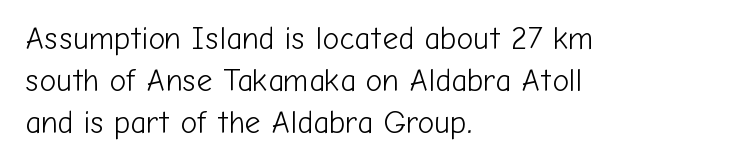
Q: Is the text bold? A: No.
Q: Is the text italic (slanted)? A: No, it is upright.
Q: Is the typeface a serif or a sans-serif typeface? A: Sans-serif.
Q: Is the text underlined? A: No.
Q: How is the paragraph aligned? A: Left-aligned.
Q: Is the spacing between letters normal or unusually wide? A: Normal.
Q: Is the spacing between lines tight, normal or loose? A: Normal.
Q: Width (condensed, normal, or wide)? A: Normal.
Q: Stroke contrast? A: Low.
Q: x-height? A: Medium.
Q: Monospaced? A: No.
